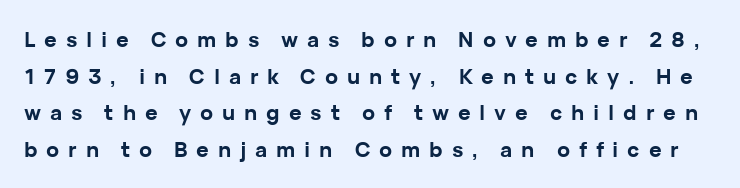
The image shows 21 px bold type, upright; set line spacing 1.74x, unusually wide letter spacing (+0.42 em), not underlined.
